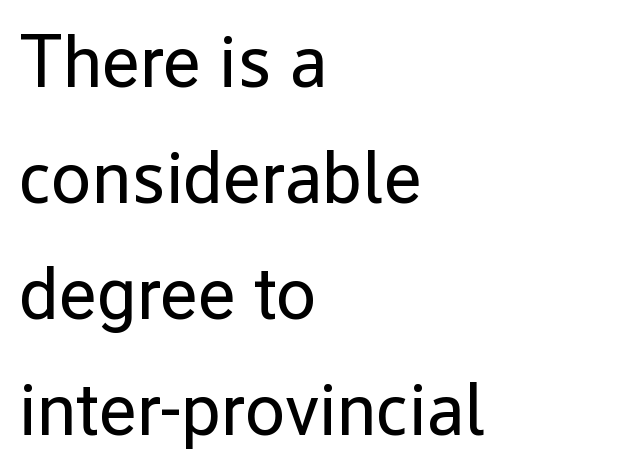
Q: Is the text bold? A: No.
Q: Is the text italic (slanted)? A: No, it is upright.
Q: Is the typeface a serif or a sans-serif typeface? A: Sans-serif.
Q: Is the text underlined? A: No.
Q: How is the paragraph aligned? A: Left-aligned.
Q: Is the spacing between letters normal or unusually wide? A: Normal.
Q: Is the spacing between lines tight, normal or loose? A: Normal.
Q: Width (condensed, normal, or wide)? A: Normal.
Q: Stroke contrast? A: Low.
Q: x-height? A: Medium.
Q: Monospaced? A: No.
